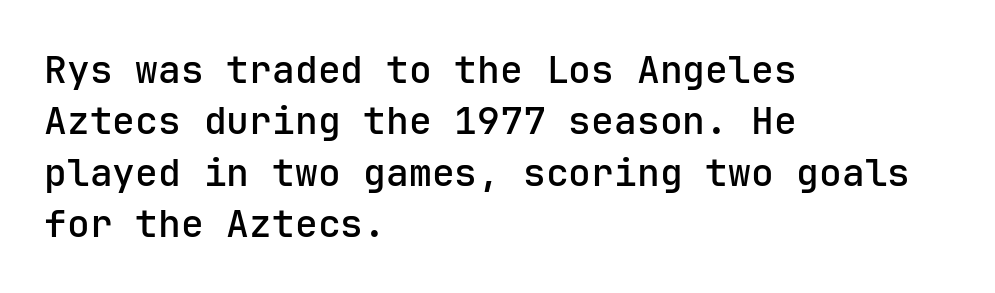
Q: Is the text bold? A: Semi-bold.
Q: Is the text italic (slanted)? A: No, it is upright.
Q: Is the typeface a serif or a sans-serif typeface? A: Sans-serif.
Q: Is the text underlined? A: No.
Q: How is the paragraph aligned? A: Left-aligned.
Q: Is the spacing between letters normal or unusually wide? A: Normal.
Q: Is the spacing between lines tight, normal or loose? A: Normal.
Q: Width (condensed, normal, or wide)? A: Normal.
Q: Stroke contrast? A: Low.
Q: x-height? A: Medium.
